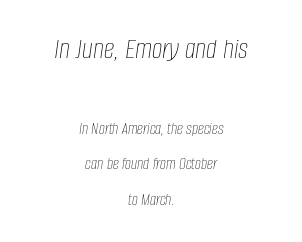
{"italic": "yes", "lean": "right", "slant_degrees": 8, "bold": "no", "weight": "thin", "width": "condensed", "stroke_contrast": "low", "x_height": "large", "monospaced": "no", "underline": "no", "align": "center", "line_spacing": "loose", "line_spacing_ratio": 2.09, "letter_spacing": "normal", "letter_spacing_em": 0.0, "larger_block": "first", "size_ratio": 1.76, "glyph_px": 30}
